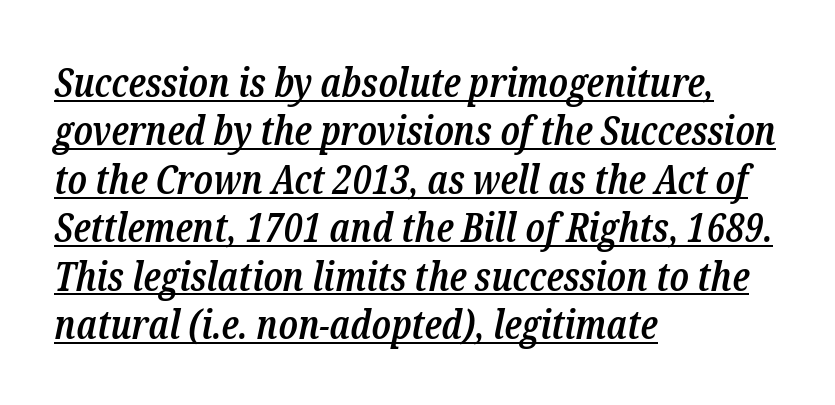
Weight check: semibold — heavier than regular, not quite bold. Does extra space separate the letters? No, they use regular spacing. A typesetter would label this face a serif. Character widths vary here, with narrow letters taking less room than wide ones. A classic flush-left, rag-right setting is used for this passage.
